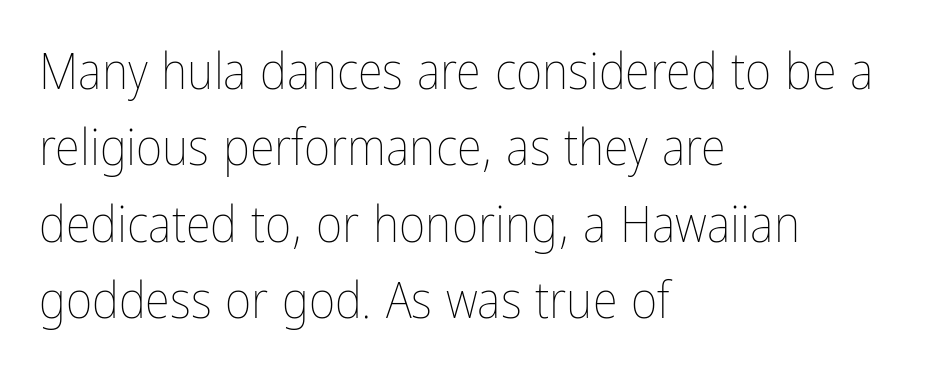
The image shows 51 px thin, condensed type, upright; set left-aligned, normal line spacing (1.5x), normal letter spacing, not underlined; low stroke contrast and a medium x-height.
